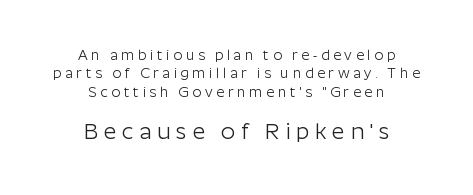
Q: Is the text bold? A: No.
Q: Is the text italic (slanted)? A: No, it is upright.
Q: Is the text underlined? A: No.
Q: How is the paragraph aligned? A: Centered.
Q: Is the spacing between letters normal or unusually wide? A: Unusually wide.
Q: Is the spacing between lines tight, normal or loose? A: Normal.
Q: Which block of text is set in a larger size, the first (top) or the second (bottom)? A: The second (bottom) one.
